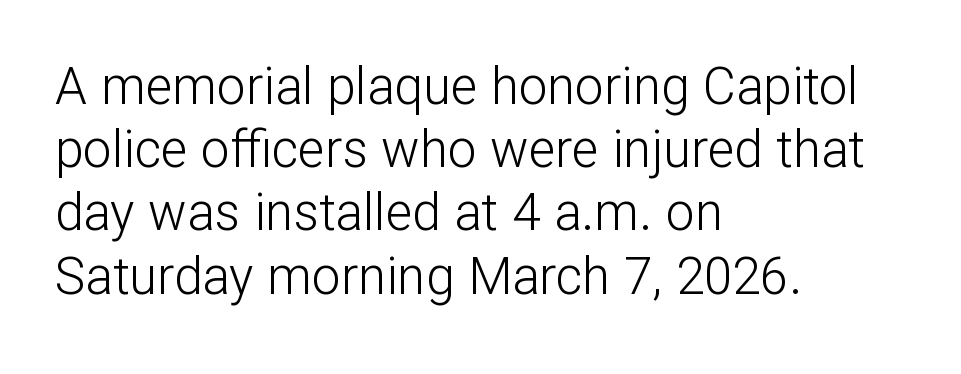
Is this a fixed-width face? No — the glyphs have proportional, varying widths. Serif or sans? Sans — the stroke terminals are bare. Every row of glyphs begins at an identical x-position on the left. The characters are drawn with everyday or finer stroke widths.
